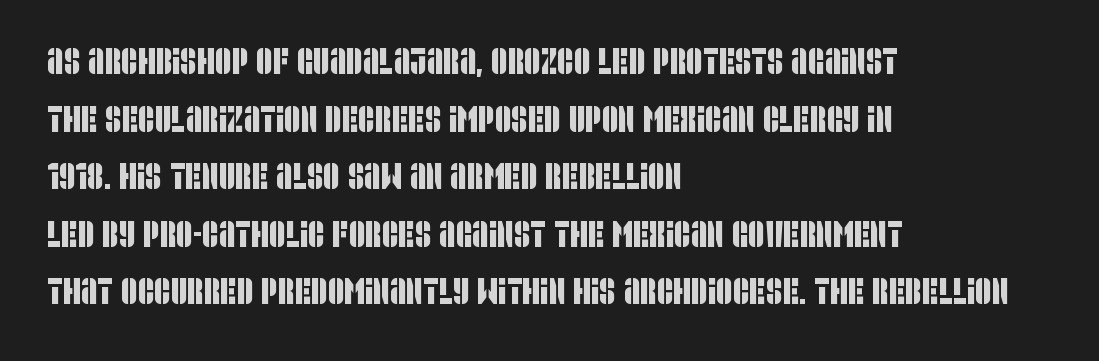
The image shows 36 px condensed sans-serif type; set left-aligned, normal line spacing (1.6x), normal letter spacing, not underlined; low stroke contrast and a large x-height.
